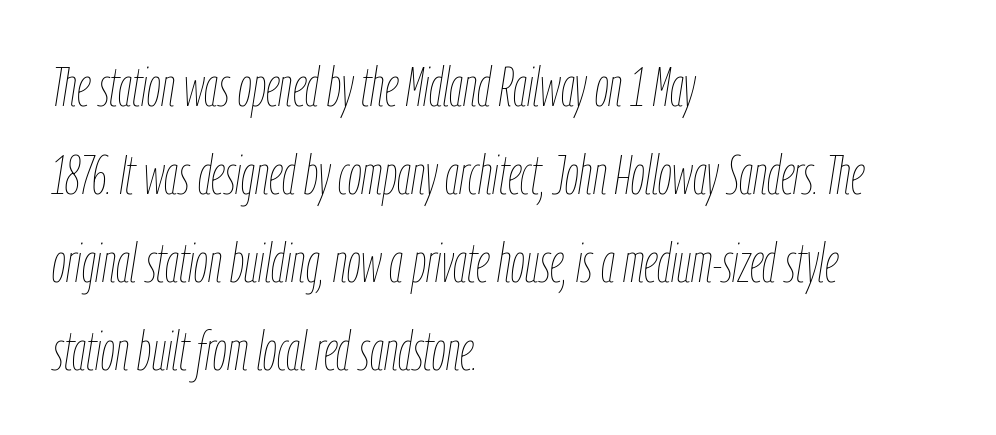
The image shows 55 px thin, condensed type, italic (leaning right); set left-aligned, normal line spacing (1.6x), normal letter spacing, not underlined; low stroke contrast and a medium x-height.
